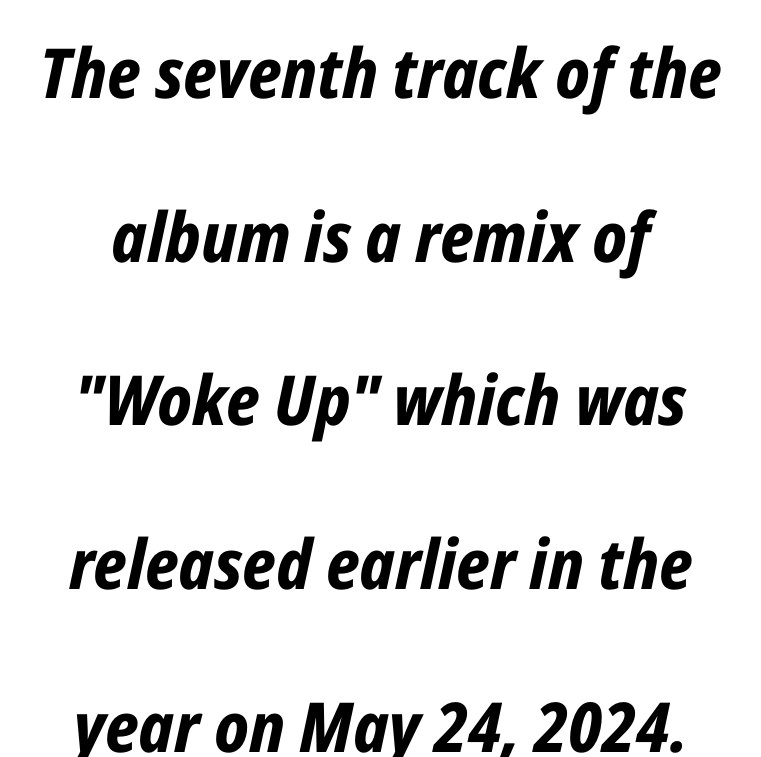
Q: Is the text bold? A: Yes.
Q: Is the text italic (slanted)? A: Yes, it leans right by about 12 degrees.
Q: Is the text underlined? A: No.
Q: Is the spacing between letters normal or unusually wide? A: Normal.
Q: Is the spacing between lines tight, normal or loose? A: Loose.
Q: Width (condensed, normal, or wide)? A: Condensed.
Q: Stroke contrast? A: Low.
Q: x-height? A: Medium.
Q: Monospaced? A: No.
